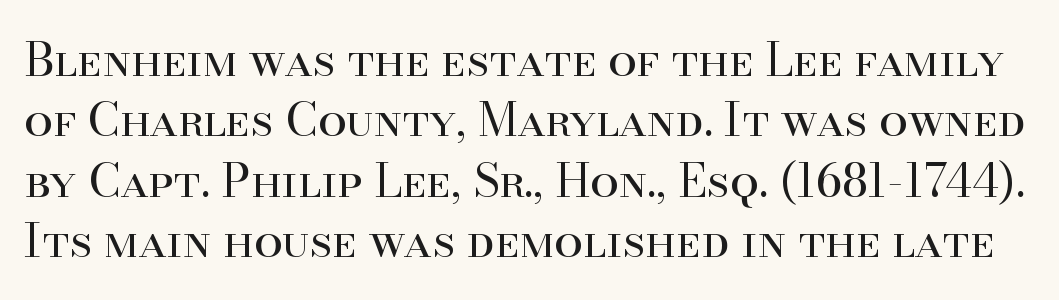
The image shows 46 px regular-weight serif type, upright; set normal line spacing (1.31x), normal letter spacing, not underlined; high stroke contrast and a small x-height.
